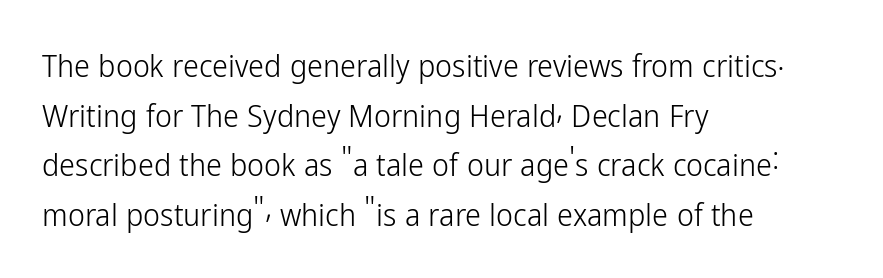
{"serif": "no", "italic": "no", "bold": "no", "weight": "light", "width": "condensed", "stroke_contrast": "low", "x_height": "medium", "monospaced": "no", "underline": "no", "align": "left", "line_spacing": "normal", "line_spacing_ratio": 1.55, "letter_spacing": "normal", "letter_spacing_em": 0.0, "glyph_px": 32}
